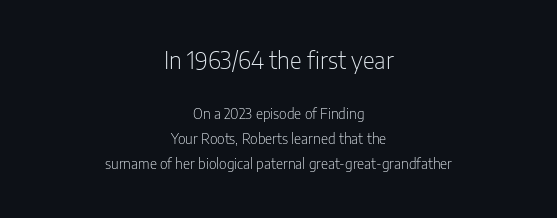
Q: Is the text bold? A: No.
Q: Is the text italic (slanted)? A: No, it is upright.
Q: Is the text underlined? A: No.
Q: How is the paragraph aligned? A: Centered.
Q: Is the spacing between letters normal or unusually wide? A: Normal.
Q: Which block of text is set in a larger size, the first (top) or the second (bottom)? A: The first (top) one.
